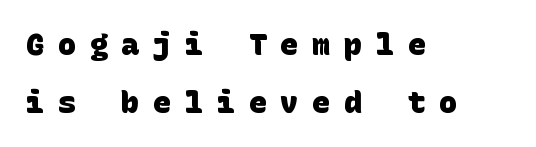
Casual observation: everything's shoved over to the left. You could only call the tracking loose — the letters float apart. A clean baseline with only descenders dipping below it. The leading is generous, giving the passage an open texture.
